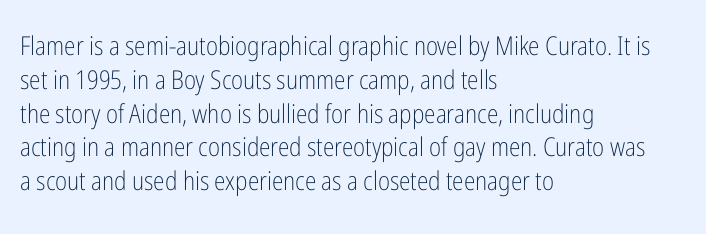
Q: Is the text bold? A: No.
Q: Is the text italic (slanted)? A: No, it is upright.
Q: Is the text underlined? A: No.
Q: How is the paragraph aligned? A: Left-aligned.
Q: Is the spacing between letters normal or unusually wide? A: Normal.
Q: Is the spacing between lines tight, normal or loose? A: Normal.
